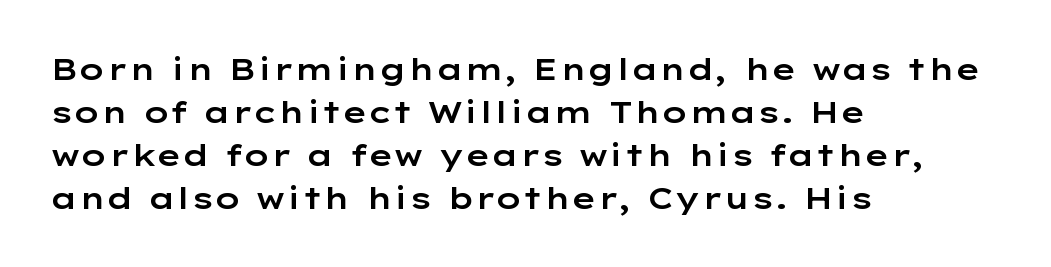
Q: Is the text italic (slanted)? A: No, it is upright.
Q: Is the typeface a serif or a sans-serif typeface? A: Sans-serif.
Q: Is the text underlined? A: No.
Q: How is the paragraph aligned? A: Left-aligned.
Q: Is the spacing between letters normal or unusually wide? A: Normal.
Q: Is the spacing between lines tight, normal or loose? A: Normal.
Q: Width (condensed, normal, or wide)? A: Wide.
Q: Stroke contrast? A: Low.
Q: x-height? A: Medium.
Q: Monospaced? A: No.
